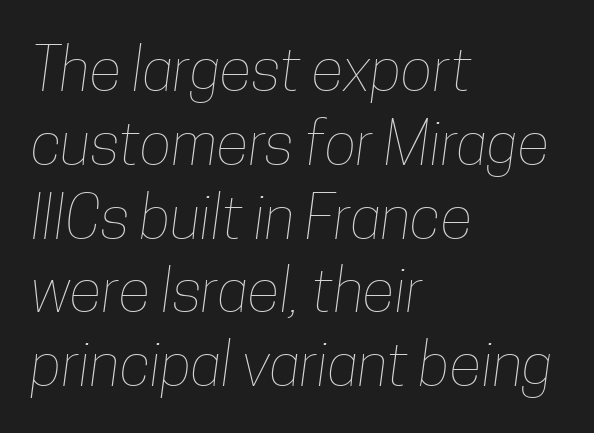
The image shows 60 px thin, condensed type; set left-aligned, line spacing 1.23x, normal letter spacing, not underlined; low stroke contrast and a medium x-height.
